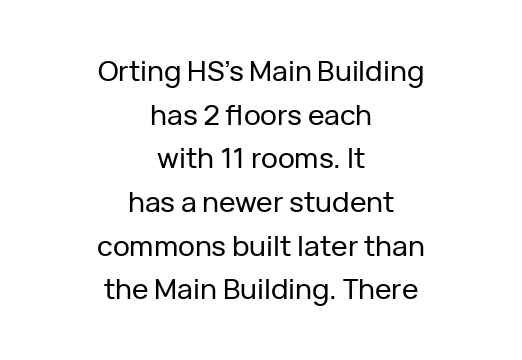
The image shows 28 px sans-serif type, upright; set centered, normal line spacing (1.56x), normal letter spacing, not underlined; low stroke contrast and a medium x-height.
